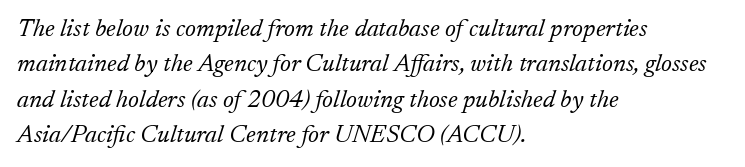
The specimen reads as italic at a glance. Vertical stems look standard width or narrower in stroke. Clear beneath every line of the passage. The compositor pushed each line to the left boundary.
